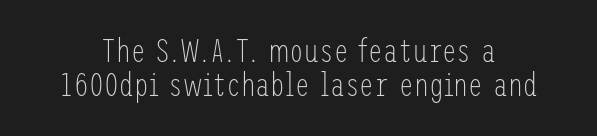
This is the regular roman posture of the typeface. Caption: standard tracking, unaltered. Stem width sits at or under what a default text font uses. A bare baseline throughout the passage. The vertical gap from one line to the next is small. This sample uses a sans-serif face.
